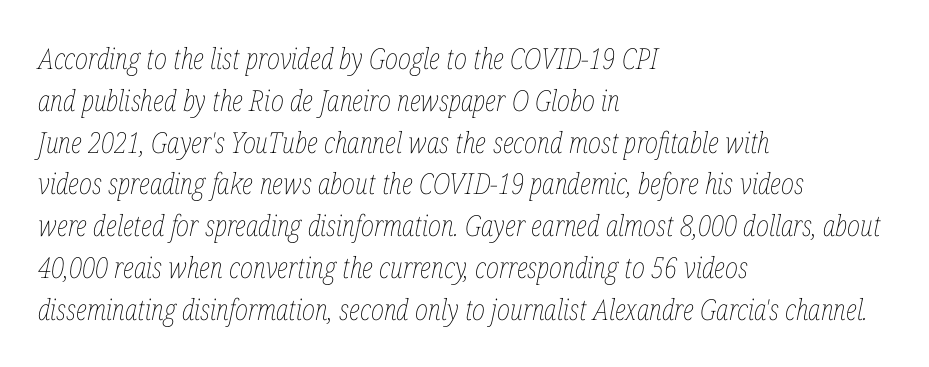
Rendered with sloped, italic letterforms. Caption: multi-line text, flush left, ragged right. The zone under the glyphs is completely vacant. Default kerning and tracking; the words read as compact shapes.
